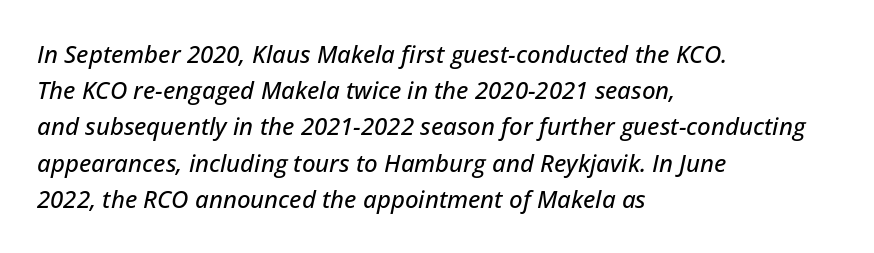
{"italic": "yes", "lean": "right", "slant_degrees": 12, "underline": "no", "align": "left", "line_spacing": "normal", "line_spacing_ratio": 1.51, "letter_spacing": "normal", "letter_spacing_em": 0.0, "glyph_px": 24}
